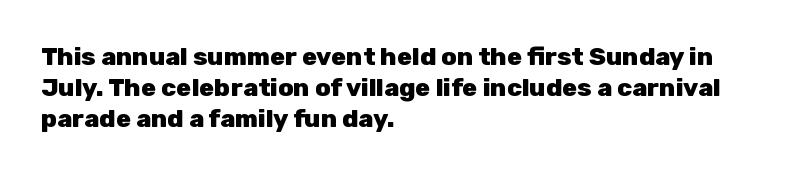
{"italic": "no", "bold": "yes", "underline": "no", "align": "left", "line_spacing": "normal", "line_spacing_ratio": 1.25, "letter_spacing": "normal", "letter_spacing_em": 0.0, "glyph_px": 25}
